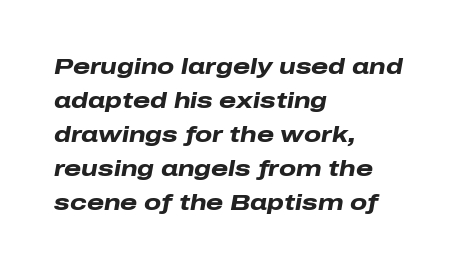
The image shows 22 px bold type, italic (leaning right); set left-aligned, normal line spacing (1.55x), normal letter spacing, not underlined.
